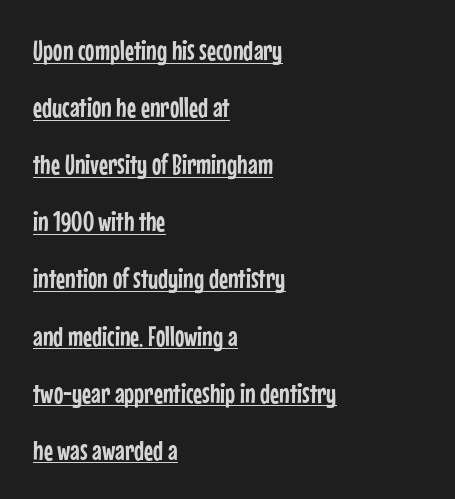
You could fit nearly another row in the gap between these rows. Does the lettering tilt? It doesn't — this is upright. Look at the bottom of the vertical strokes: they stop flat, with no serifs. The letters advance in unequal steps, a hallmark of proportional type. Emphasis is given by a line drawn under the lettering. The compositor pushed each line to the left boundary.
